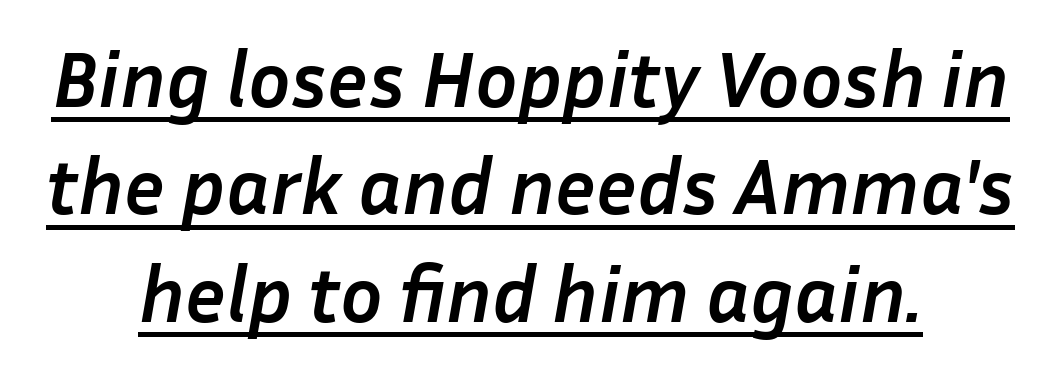
Here the designer chose a conventional face with non-uniform glyph widths. Every row of glyphs is offset so its center matches the block's center. Check the space under the baseline: a stroke is drawn there. Regular leading.
